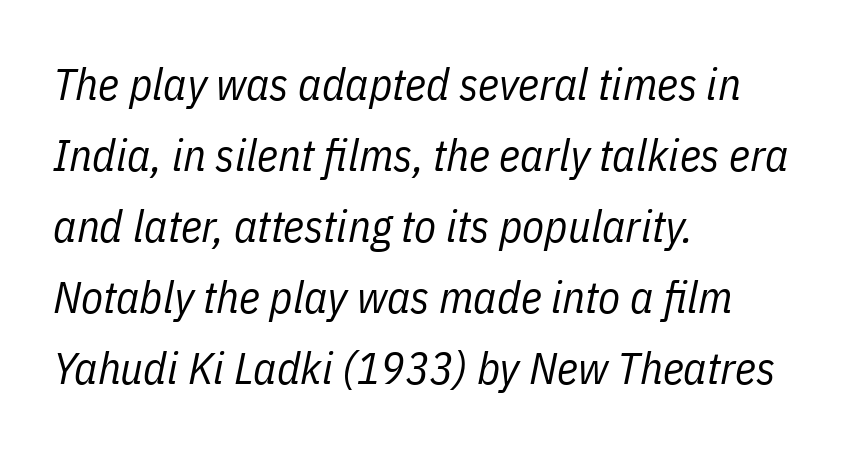
{"italic": "yes", "lean": "right", "slant_degrees": 11, "bold": "no", "weight": "regular", "width": "condensed", "stroke_contrast": "low", "x_height": "medium", "monospaced": "no", "underline": "no", "align": "left", "line_spacing": "normal", "line_spacing_ratio": 1.58, "letter_spacing": "normal", "letter_spacing_em": 0.0, "glyph_px": 45}
